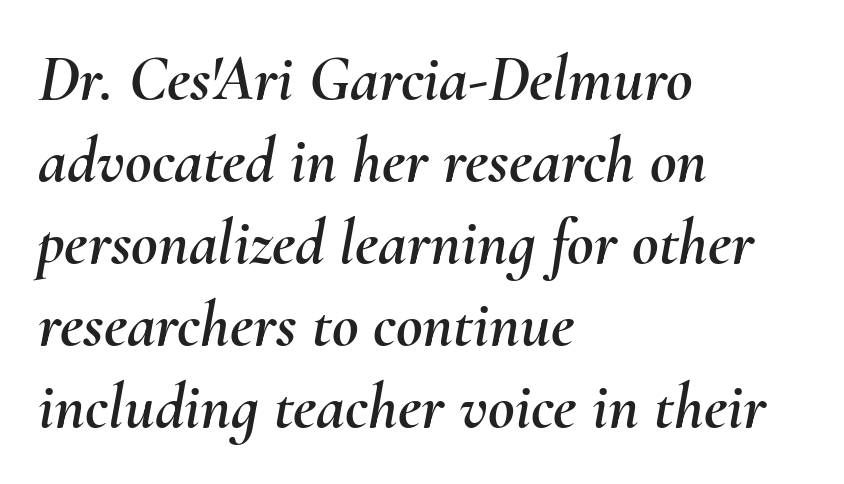
The image shows 65 px text type, italic (leaning right); set left-aligned, normal line spacing (1.26x), normal letter spacing, not underlined; medium stroke contrast and a small x-height.
